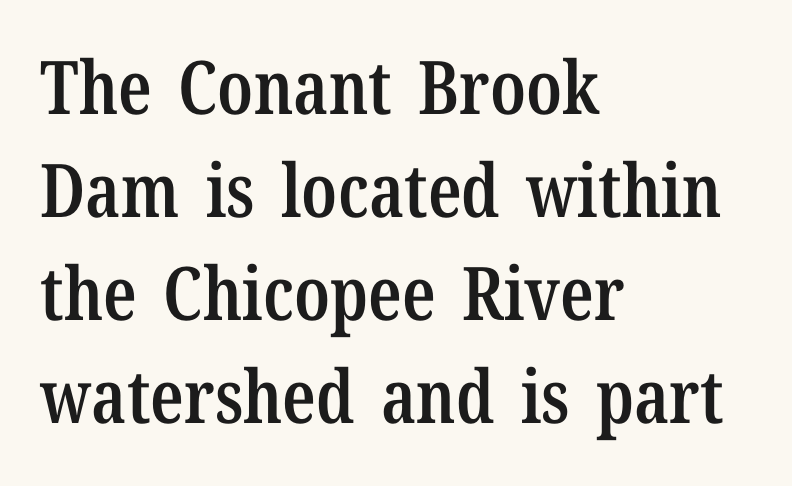
Q: Is the text bold? A: Semi-bold.
Q: Is the text italic (slanted)? A: No, it is upright.
Q: Is the typeface a serif or a sans-serif typeface? A: Serif.
Q: Is the text underlined? A: No.
Q: How is the paragraph aligned? A: Left-aligned.
Q: Is the spacing between letters normal or unusually wide? A: Normal.
Q: Is the spacing between lines tight, normal or loose? A: Normal.
Q: Width (condensed, normal, or wide)? A: Condensed.
Q: Stroke contrast? A: Low.
Q: x-height? A: Medium.
Q: Monospaced? A: No.
